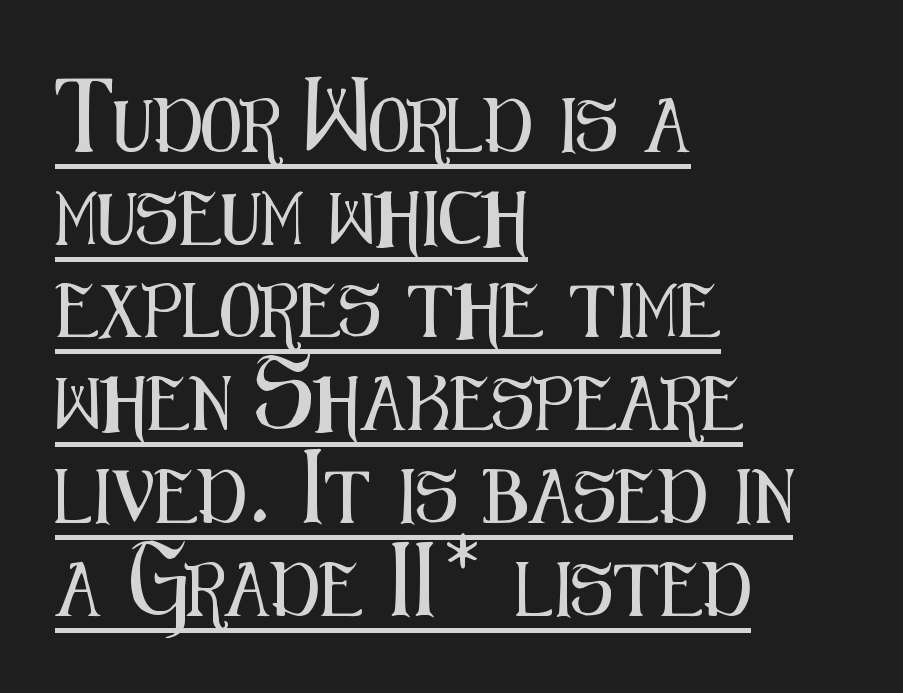
Q: Is the text italic (slanted)? A: No, it is upright.
Q: Is the text underlined? A: Yes.
Q: How is the paragraph aligned? A: Left-aligned.
Q: Is the spacing between letters normal or unusually wide? A: Normal.
Q: Width (condensed, normal, or wide)? A: Condensed.
Q: Stroke contrast? A: Medium.
Q: x-height? A: Medium.
Q: Monospaced? A: No.
